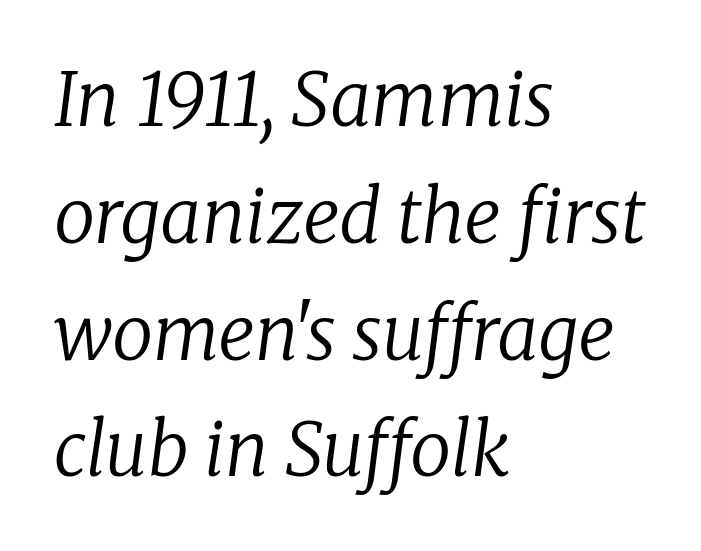
{"serif": "yes", "italic": "yes", "lean": "right", "slant_degrees": 8, "bold": "no", "weight": "regular", "width": "normal", "stroke_contrast": "low", "x_height": "medium", "monospaced": "no", "underline": "no", "align": "left", "line_spacing": "normal", "line_spacing_ratio": 1.6, "letter_spacing": "normal", "letter_spacing_em": 0.0, "glyph_px": 73}
